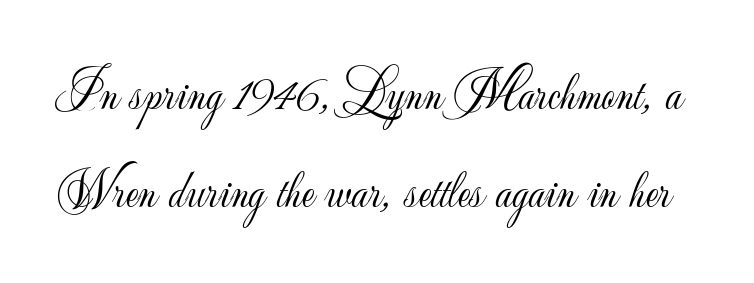
Q: Is the text bold? A: No.
Q: Is the text italic (slanted)? A: Yes.
Q: Is the typeface a serif or a sans-serif typeface? A: Sans-serif.
Q: Is the text underlined? A: No.
Q: Is the spacing between letters normal or unusually wide? A: Normal.
Q: Width (condensed, normal, or wide)? A: Normal.
Q: Stroke contrast? A: Low.
Q: x-height? A: Small.
Q: Monospaced? A: No.
